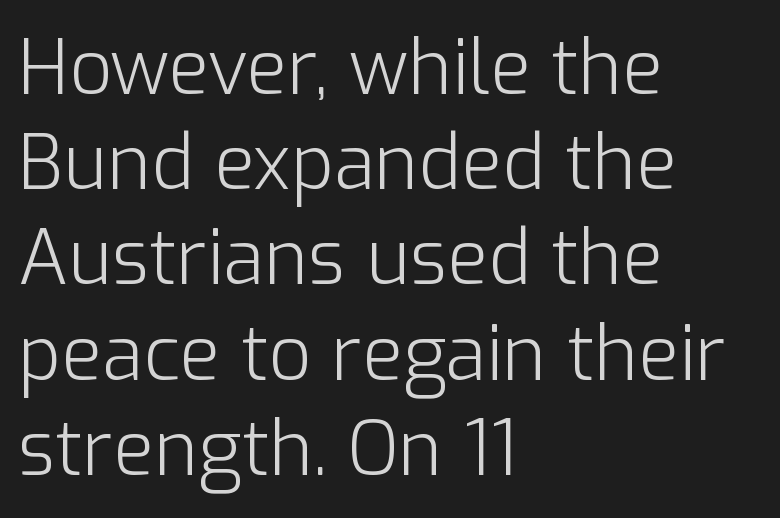
Think of a printed novel: that variable character pitch is what you see here. These lines are set flush left with a ragged right edge. The letters stand upright; this is a roman face. Interline gaps are of average width in this sample.
